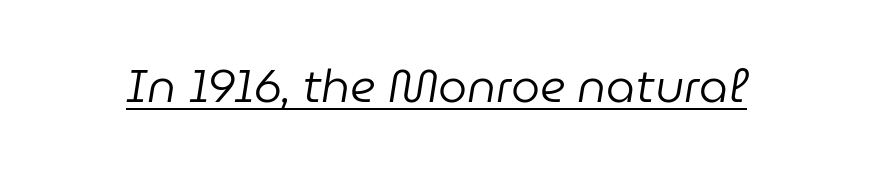
Q: Is the text bold? A: No.
Q: Is the text italic (slanted)? A: Yes, it leans right by about 9 degrees.
Q: Is the text underlined? A: Yes.
Q: Is the spacing between letters normal or unusually wide? A: Normal.
Q: Width (condensed, normal, or wide)? A: Normal.
Q: Stroke contrast? A: Low.
Q: x-height? A: Medium.
Q: Monospaced? A: No.
